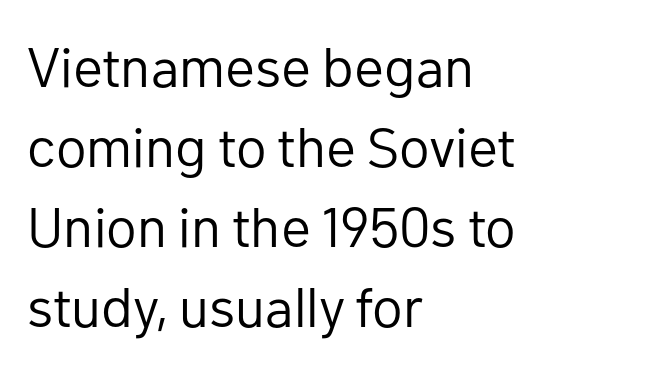
You could not count columns in this text — the font is proportionally spaced. The space directly below the letters is spotless. Each line starts at the same left margin while the right side varies. Posture: straight, roman, zero tilt. Short note: letters normally spaced. Type style note: lacks serifs.
